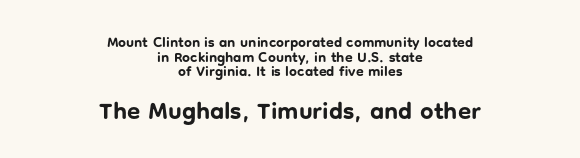
{"italic": "no", "bold": "yes", "underline": "no", "align": "center", "line_spacing": "tight", "line_spacing_ratio": 1.04, "letter_spacing": "normal", "letter_spacing_em": 0.0, "larger_block": "second", "size_ratio": 1.71, "glyph_px": 24}
